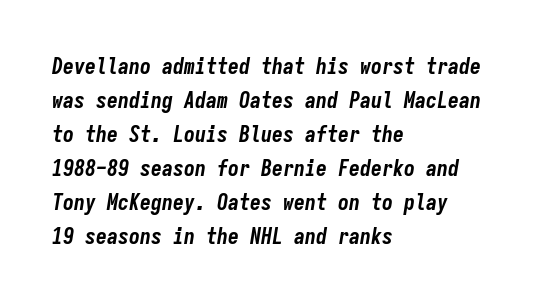
This sample uses plain, unmodified letter spacing. The font's italic variant was chosen for this text. The passage is arranged the way most books set body copy — flush left. Plenty of ink on the page — the face is bold. Plain, unruled lines of type.
